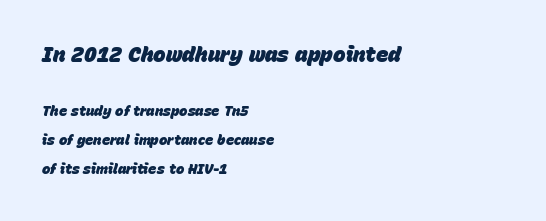
Observe the ordinary spacing: letters are neighbours, not strangers. This rendering uses left alignment, leaving the right contour irregular. Anything drawn beneath the words? Only blank space. On the weight axis this lands at bold, roughly 700.
